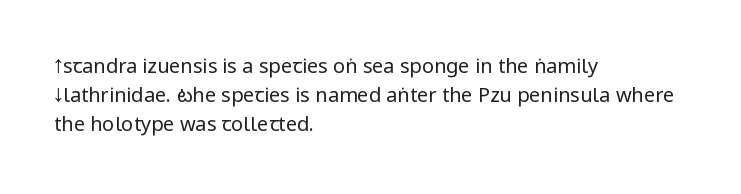
The image shows 20 px text type, upright; set left-aligned, normal line spacing (1.44x), normal letter spacing, not underlined.
